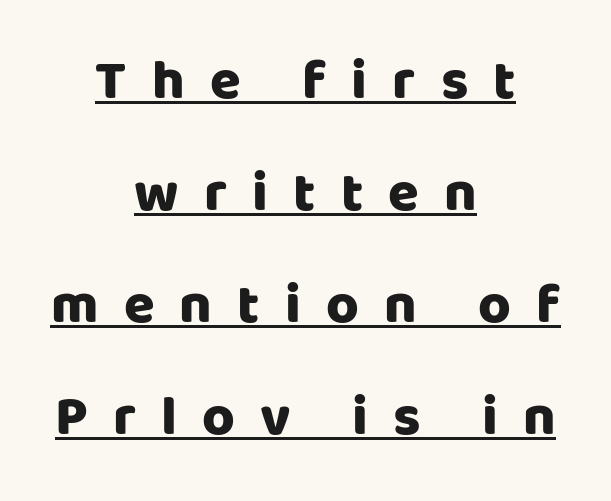
{"serif": "no", "italic": "no", "bold": "yes", "weight": "heavy", "width": "normal", "stroke_contrast": "low", "x_height": "large", "monospaced": "no", "underline": "yes", "align": "center", "line_spacing": "loose", "line_spacing_ratio": 2.0, "letter_spacing": "wide", "letter_spacing_em": 0.45, "glyph_px": 56}
